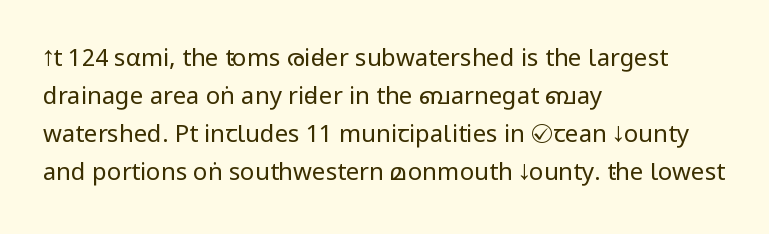
Is there much room between lines? A standard amount, neither cramped nor airy. A roman cut, with each character standing at attention. How are the letters spaced? Ordinarily, with no added tracking. This rendering features lettering with no underline. The paragraph shown leans on its left margin. The weight tops out at a normal text grade.
